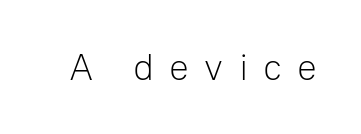
Q: Is the text bold? A: No.
Q: Is the text italic (slanted)? A: No, it is upright.
Q: Is the typeface a serif or a sans-serif typeface? A: Sans-serif.
Q: Is the text underlined? A: No.
Q: Is the spacing between letters normal or unusually wide? A: Unusually wide.
Q: Width (condensed, normal, or wide)? A: Normal.
Q: Stroke contrast? A: Low.
Q: x-height? A: Medium.
Q: Monospaced? A: No.
